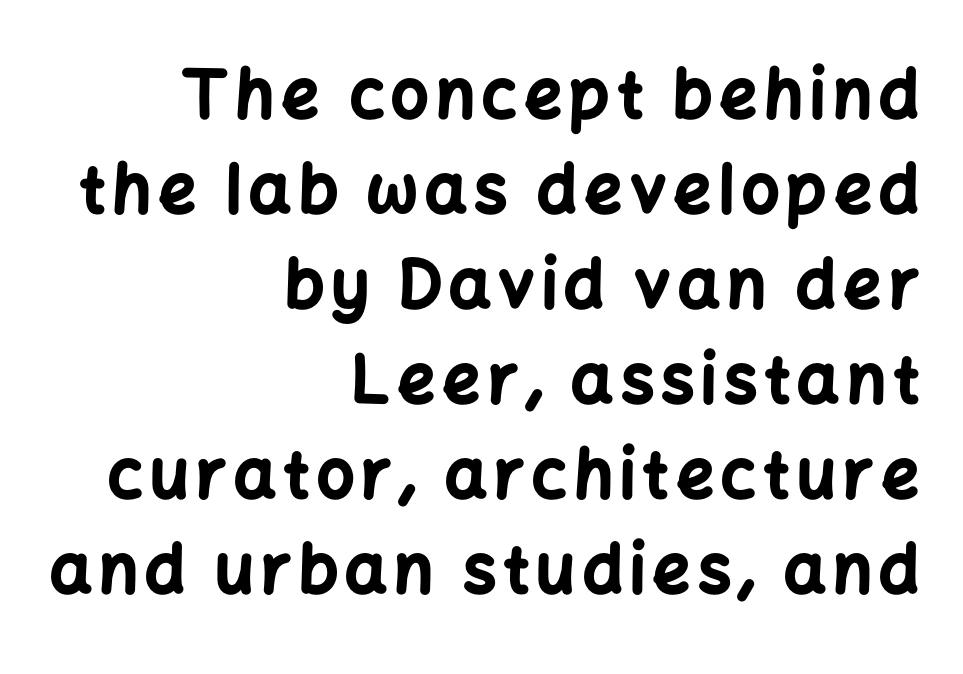
The image shows 66 px bold sans-serif type, upright; set right-aligned, normal line spacing (1.44x), not underlined; low stroke contrast and a medium x-height.
